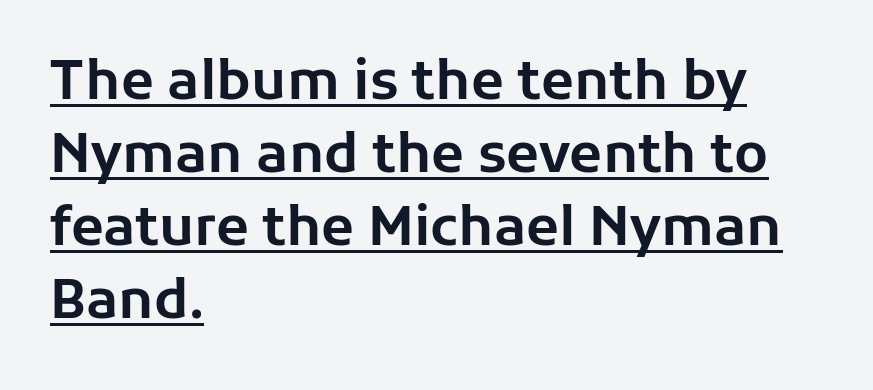
Q: Is the text italic (slanted)? A: No, it is upright.
Q: Is the typeface a serif or a sans-serif typeface? A: Sans-serif.
Q: Is the text underlined? A: Yes.
Q: How is the paragraph aligned? A: Left-aligned.
Q: Is the spacing between letters normal or unusually wide? A: Normal.
Q: Is the spacing between lines tight, normal or loose? A: Normal.
Q: Width (condensed, normal, or wide)? A: Normal.
Q: Stroke contrast? A: Low.
Q: x-height? A: Medium.
Q: Monospaced? A: No.
